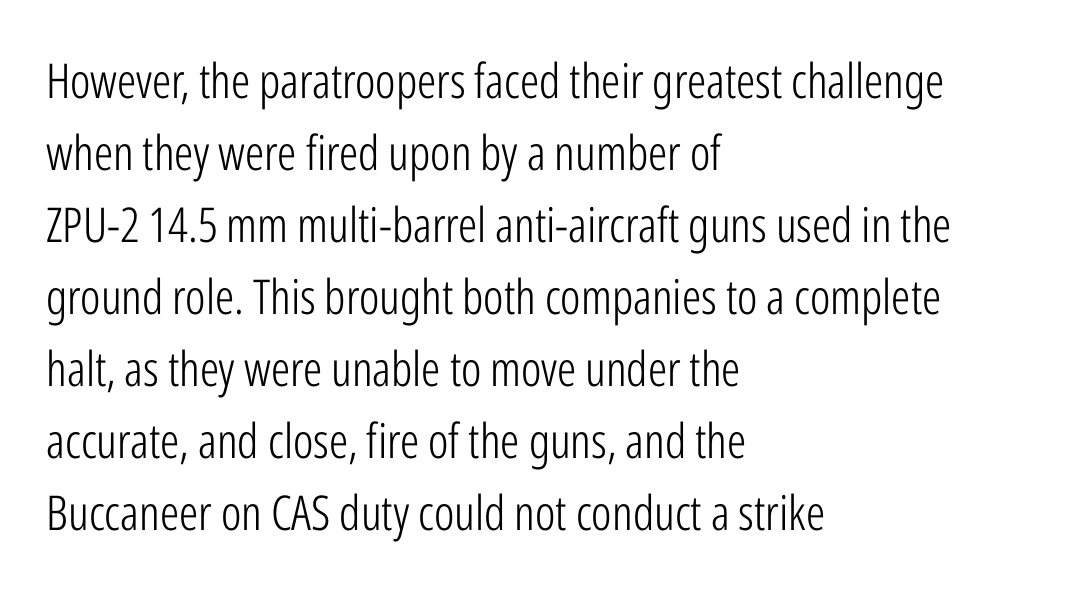
The image shows 48 px light, condensed sans-serif type, upright; set left-aligned, normal line spacing (1.5x), normal letter spacing, not underlined; low stroke contrast and a medium x-height.
